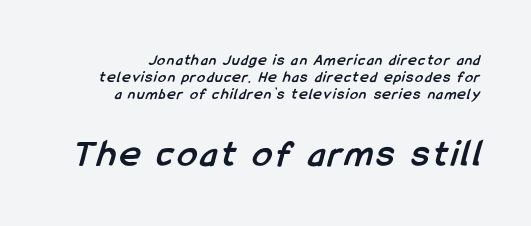
Q: Is the text bold? A: Yes.
Q: Is the typeface a serif or a sans-serif typeface? A: Sans-serif.
Q: Is the text underlined? A: No.
Q: Is the spacing between lines tight, normal or loose? A: Tight.
Q: Which block of text is set in a larger size, the first (top) or the second (bottom)? A: The second (bottom) one.
Q: Width (condensed, normal, or wide)? A: Condensed.
Q: Stroke contrast? A: Low.
Q: x-height? A: Medium.
Q: Monospaced? A: No.
